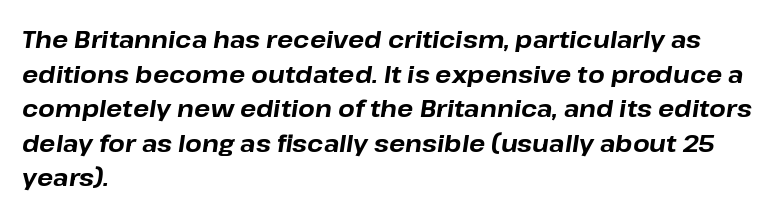
The image shows 24 px bold type, italic (leaning right); set left-aligned, normal line spacing (1.44x), normal letter spacing, not underlined.
